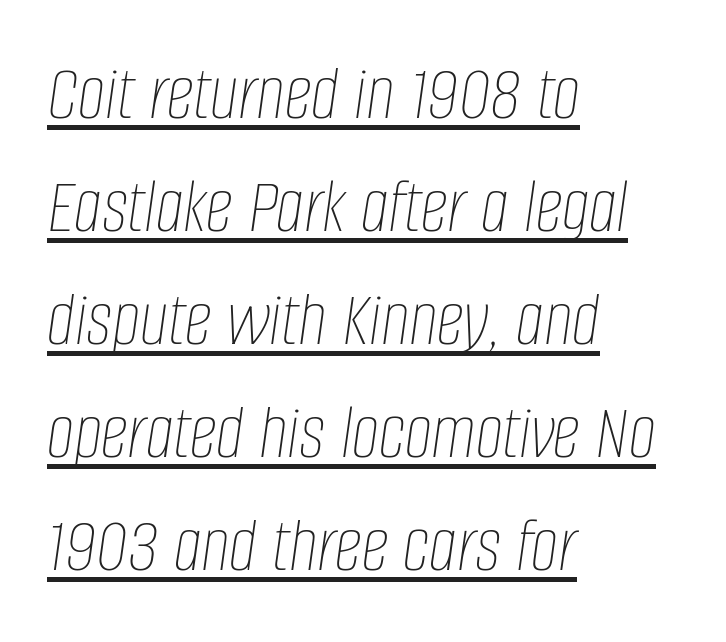
The image shows 78 px thin, condensed type, italic (leaning right); set left-aligned, normal line spacing (1.45x), normal letter spacing, underlined; low stroke contrast and a large x-height.
